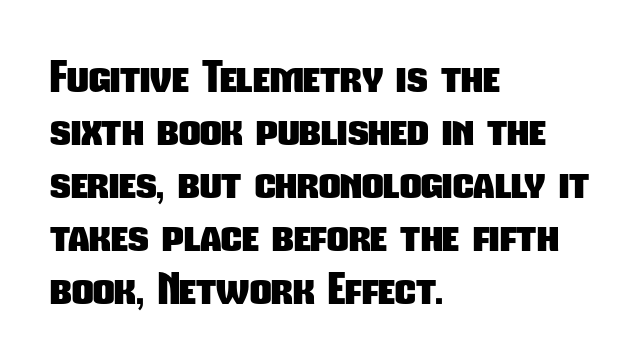
A clean baseline with only descenders dipping below it. You'd pick this weight for a headline — it's a proper bold. The type family on display is of the sans-serif kind. Do the characters align in a grid? No, the font is proportional.
